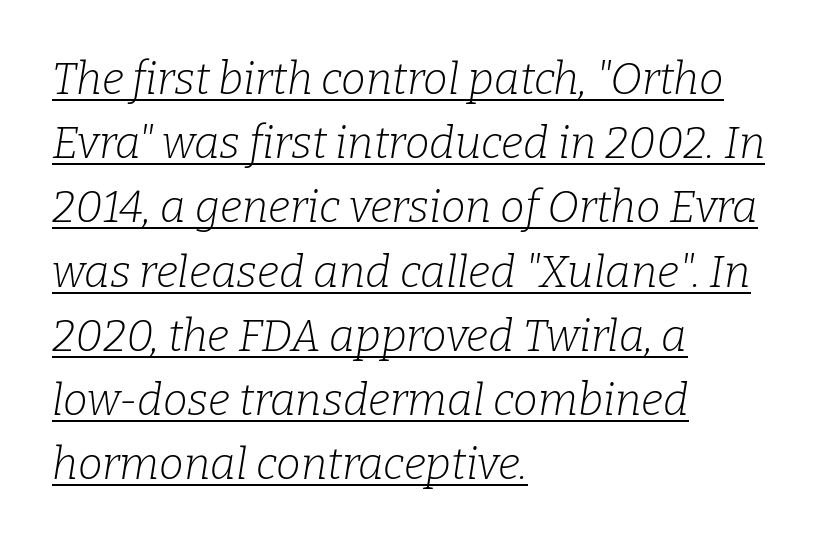
{"serif": "yes", "italic": "yes", "lean": "right", "slant_degrees": 9, "bold": "no", "weight": "light", "width": "normal", "stroke_contrast": "low", "x_height": "medium", "monospaced": "no", "underline": "yes", "align": "left", "line_spacing": "normal", "line_spacing_ratio": 1.46, "letter_spacing": "normal", "letter_spacing_em": 0.0, "glyph_px": 44}
